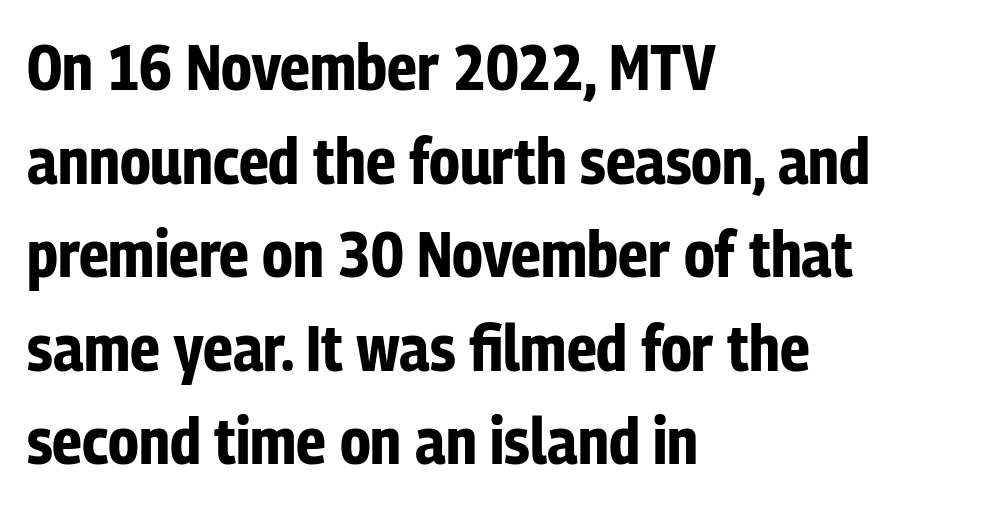
Is this a sans? Yes — the strokes have no serifs. Unlike italic type, these characters show no tilt at all. The block of text has a typical density, with ordinary space between rows. Nobody drew a line under any word here.
